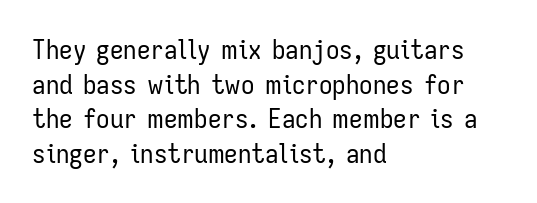
The block of text has a typical density, with ordinary space between rows. Which margin do the lines hug? The left one — the right edge is uneven. The space directly below the letters is spotless. This is the regular roman posture of the typeface. Does extra space separate the letters? No, they use regular spacing.
